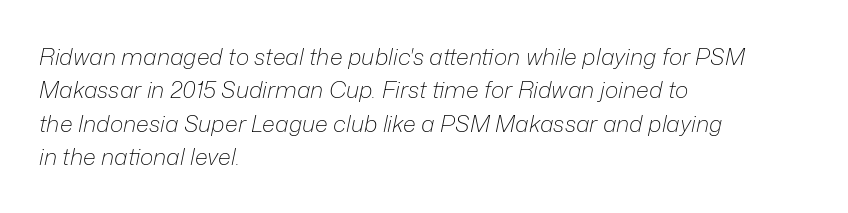
Q: Is the text bold? A: No.
Q: Is the text italic (slanted)? A: Yes, it leans right by about 12 degrees.
Q: Is the text underlined? A: No.
Q: How is the paragraph aligned? A: Left-aligned.
Q: Is the spacing between letters normal or unusually wide? A: Normal.
Q: Is the spacing between lines tight, normal or loose? A: Normal.
